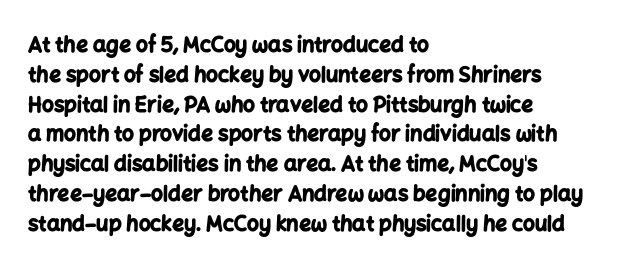
The image shows 21 px bold type, upright; set left-aligned, normal line spacing (1.42x), normal letter spacing, not underlined.
